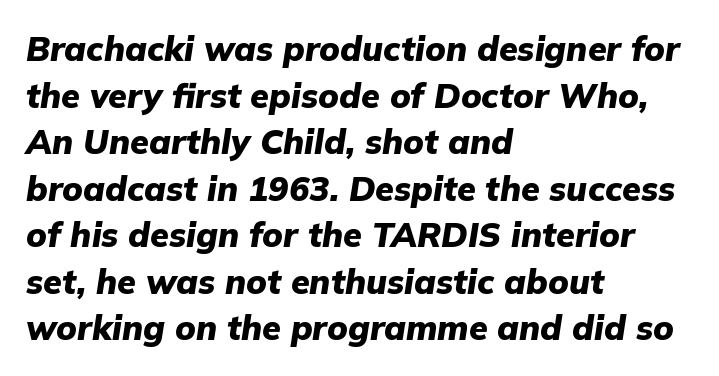
A typesetter would call this leading conventional body-copy spacing. This sample uses plain, unmodified letter spacing. The space directly below the letters is spotless. Its strokes are broad and dark, the hallmark of bold type. You could not count columns in this text — the font is proportionally spaced. Slant detected: the letters are inclined.
